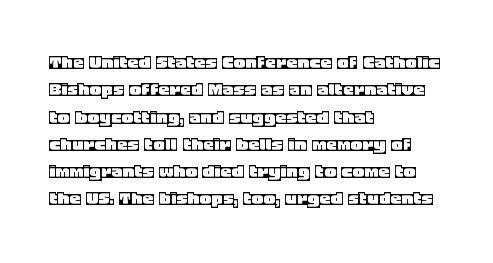
Q: Is the text italic (slanted)? A: No, it is upright.
Q: Is the text underlined? A: No.
Q: How is the paragraph aligned? A: Left-aligned.
Q: Is the spacing between letters normal or unusually wide? A: Normal.
